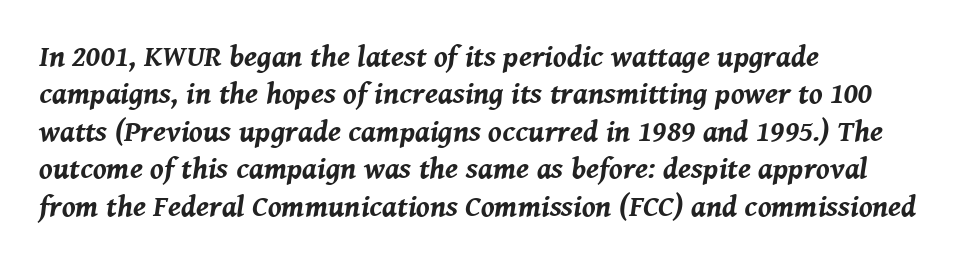
The space directly below the letters is spotless. Default kerning and tracking; the words read as compact shapes. Each glyph is drawn with heavy, bold strokes. Successive baselines arrive at the customary interval. Quick note: italic.
